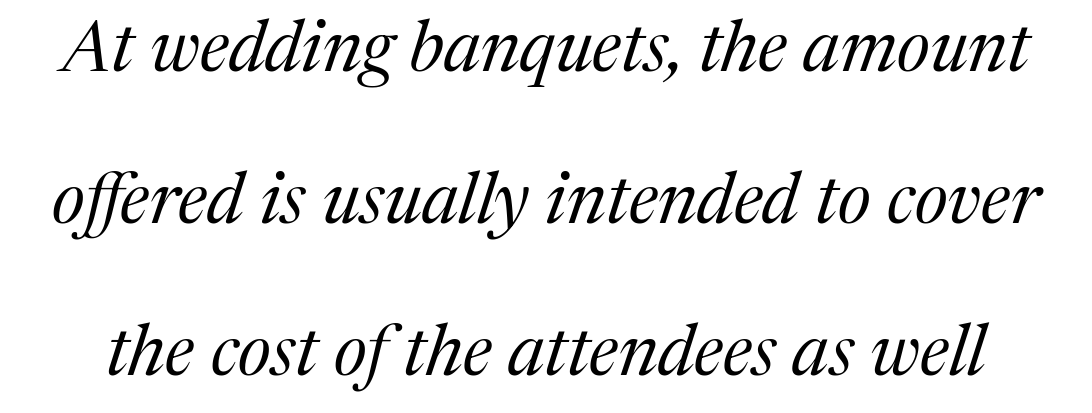
The passage shown has conventional tracking throughout. Spacing verdict: proportional, widths tailored to each character. The font is comparable to plain body text, perhaps lighter. Honestly, there is no underline to notice here at all.
